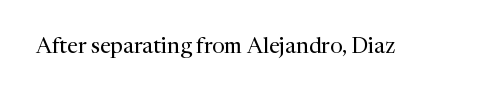
The space directly below the letters is spotless. Quick note: not italic, upright. The line texture is even and compact thanks to regular tracking. These glyphs show unthickened strokes, regular width or finer.
